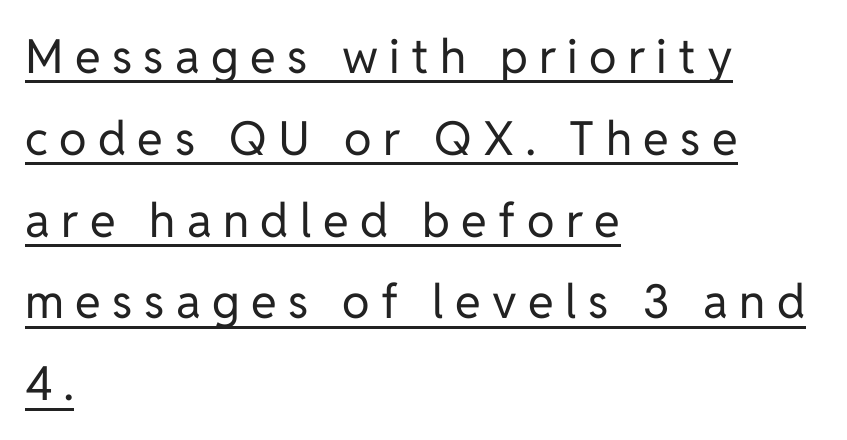
The image shows 47 px regular-weight sans-serif type, upright; set left-aligned, line spacing 1.74x, unusually wide letter spacing (+0.24 em), underlined; low stroke contrast and a medium x-height.
